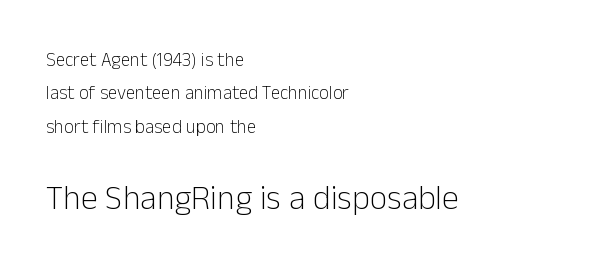
The image shows 34 px light sans-serif type, upright; set left-aligned, line spacing 1.76x, normal letter spacing, not underlined; the second (bottom) block is 1.79x larger; low stroke contrast and a medium x-height.
